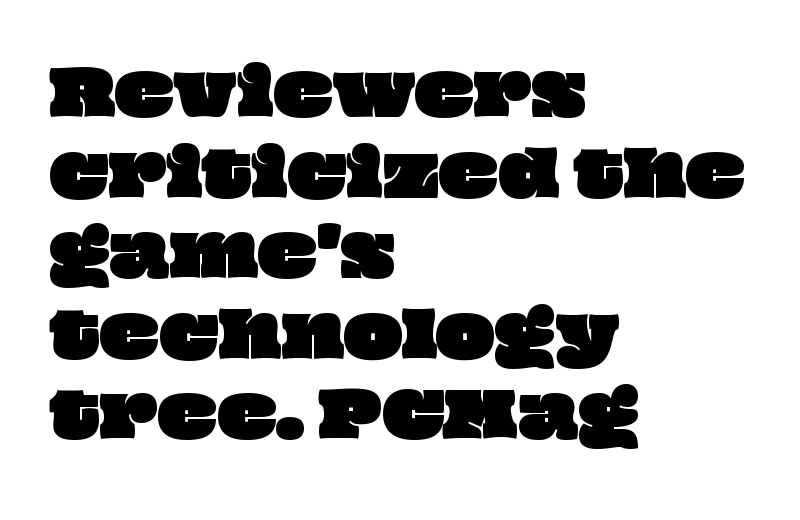
{"width": "wide", "stroke_contrast": "low", "x_height": "large", "monospaced": "no", "underline": "no", "align": "left", "line_spacing": "normal", "line_spacing_ratio": 1.3, "letter_spacing": "normal", "letter_spacing_em": 0.0, "glyph_px": 62}
